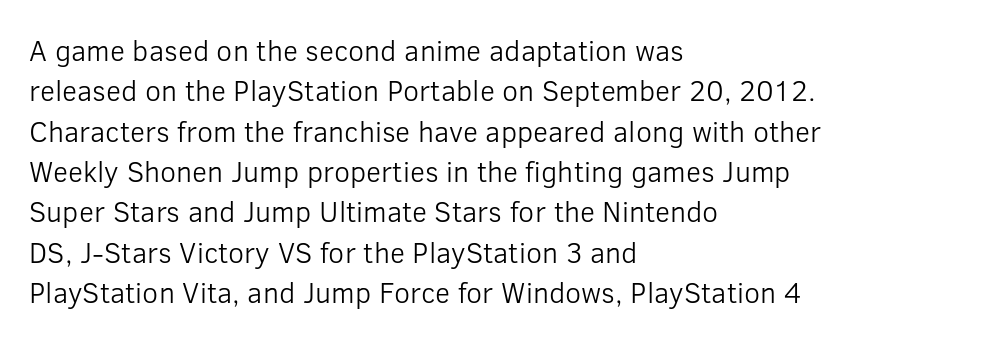
The font is comparable to plain body text, perhaps lighter. Tracking here is standard; glyphs follow each other at the usual distance. Nobody drew a line under any word here. Does the lettering tilt? It doesn't — this is upright. Notice how descenders clear the ascenders below comfortably — that's standard leading. Note the varied advance widths — an 'i' is clearly narrower than an 'm'.
